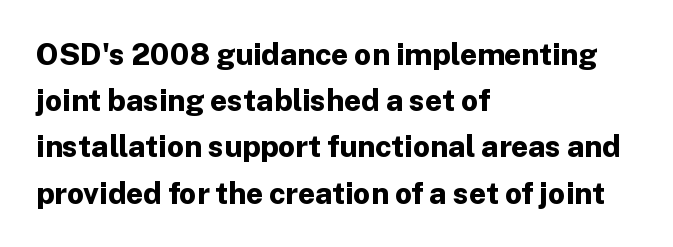
Q: Is the text bold? A: Yes.
Q: Is the text italic (slanted)? A: No, it is upright.
Q: Is the typeface a serif or a sans-serif typeface? A: Sans-serif.
Q: Is the text underlined? A: No.
Q: How is the paragraph aligned? A: Left-aligned.
Q: Is the spacing between letters normal or unusually wide? A: Normal.
Q: Is the spacing between lines tight, normal or loose? A: Normal.
Q: Width (condensed, normal, or wide)? A: Normal.
Q: Stroke contrast? A: Low.
Q: x-height? A: Medium.
Q: Monospaced? A: No.
